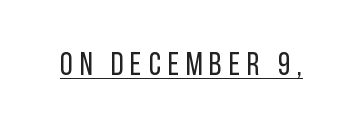
{"serif": "no", "italic": "no", "bold": "no", "weight": "regular", "width": "condensed", "stroke_contrast": "low", "x_height": "large", "monospaced": "no", "underline": "yes", "letter_spacing": "wide", "letter_spacing_em": 0.21, "glyph_px": 32}
